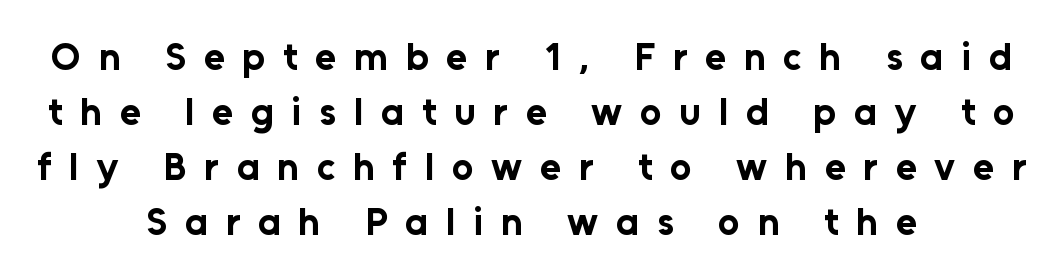
The image shows 38 px bold sans-serif type, upright; set centered, normal line spacing (1.45x), unusually wide letter spacing (+0.47 em), not underlined; low stroke contrast and a medium x-height.
